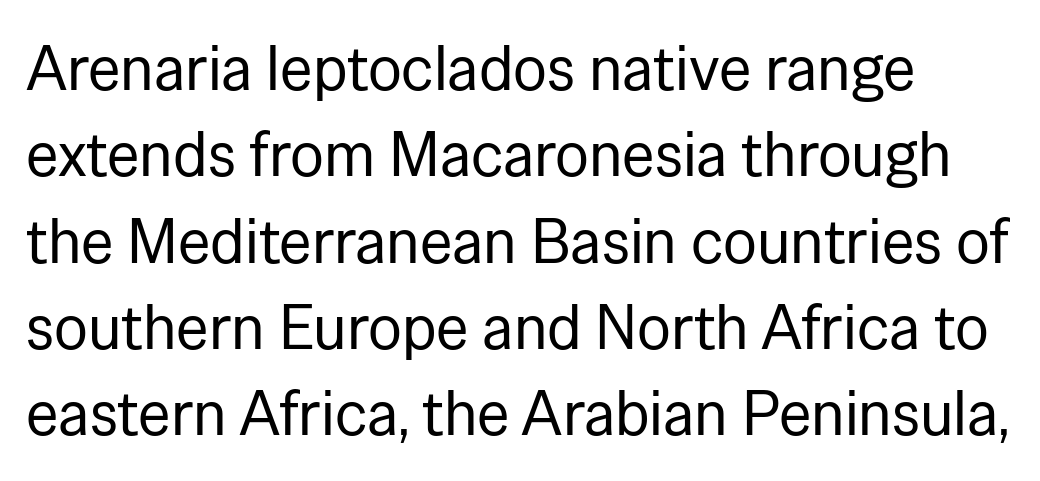
The image shows 63 px regular-weight sans-serif type, upright; set normal line spacing (1.37x), normal letter spacing, not underlined; low stroke contrast and a medium x-height.
